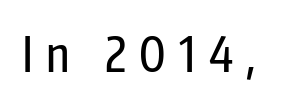
{"serif": "no", "italic": "no", "width": "condensed", "stroke_contrast": "low", "x_height": "medium", "monospaced": "no", "underline": "no", "letter_spacing": "wide", "letter_spacing_em": 0.27, "glyph_px": 48}
